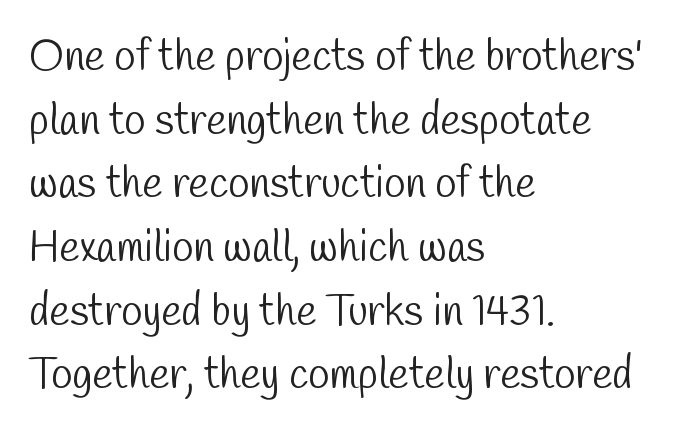
{"serif": "no", "bold": "no", "weight": "light", "width": "condensed", "stroke_contrast": "low", "x_height": "medium", "monospaced": "no", "underline": "no", "align": "left", "line_spacing": "normal", "line_spacing_ratio": 1.48, "letter_spacing": "normal", "letter_spacing_em": 0.0, "glyph_px": 43}
